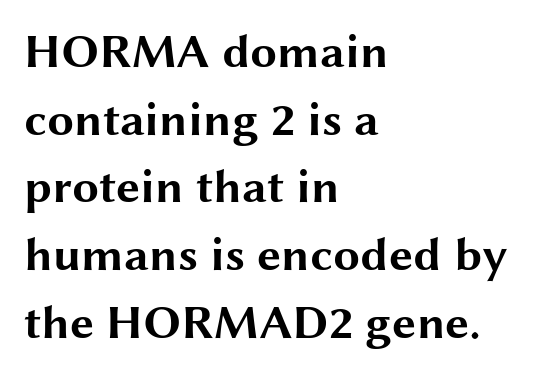
The image shows 48 px bold, wide sans-serif type, upright; set left-aligned, normal line spacing (1.41x), normal letter spacing, not underlined; medium stroke contrast and a medium x-height.
